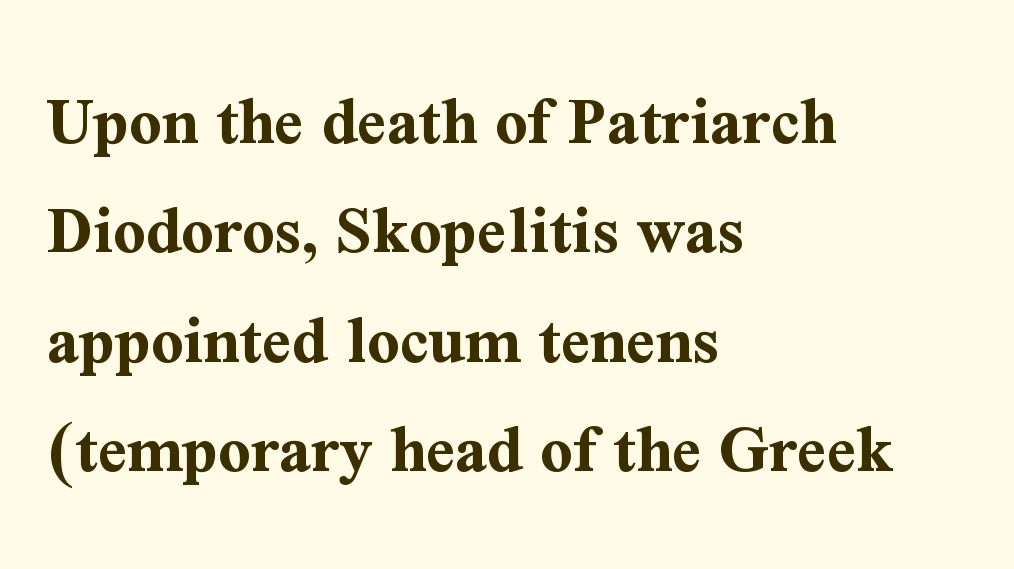
Q: Is the text bold? A: Yes.
Q: Is the text italic (slanted)? A: No, it is upright.
Q: Is the typeface a serif or a sans-serif typeface? A: Serif.
Q: Is the text underlined? A: No.
Q: How is the paragraph aligned? A: Left-aligned.
Q: Is the spacing between letters normal or unusually wide? A: Normal.
Q: Is the spacing between lines tight, normal or loose? A: Normal.
Q: Width (condensed, normal, or wide)? A: Normal.
Q: Stroke contrast? A: Medium.
Q: x-height? A: Medium.
Q: Monospaced? A: No.
